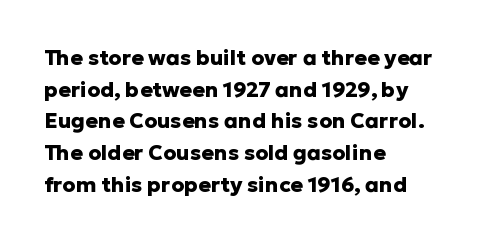
{"italic": "no", "bold": "yes", "underline": "no", "align": "left", "line_spacing": "normal", "line_spacing_ratio": 1.51, "letter_spacing": "normal", "letter_spacing_em": 0.0, "glyph_px": 21}
